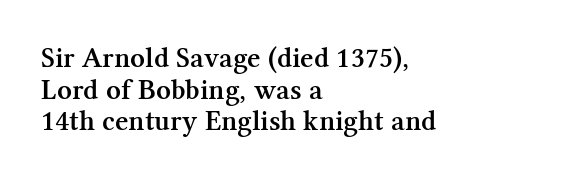
The image shows 29 px semibold serif type, upright; set left-aligned, tight line spacing (1.09x), normal letter spacing, not underlined; medium stroke contrast and a medium x-height.
